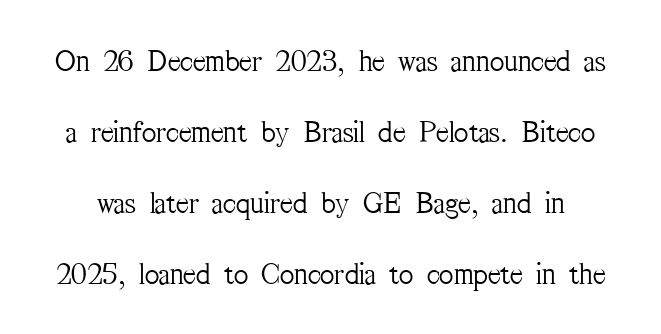
Q: Is the text bold? A: No.
Q: Is the text italic (slanted)? A: No, it is upright.
Q: Is the typeface a serif or a sans-serif typeface? A: Serif.
Q: Is the text underlined? A: No.
Q: Is the spacing between letters normal or unusually wide? A: Normal.
Q: Is the spacing between lines tight, normal or loose? A: Loose.
Q: Width (condensed, normal, or wide)? A: Condensed.
Q: Stroke contrast? A: Medium.
Q: x-height? A: Medium.
Q: Monospaced? A: No.
